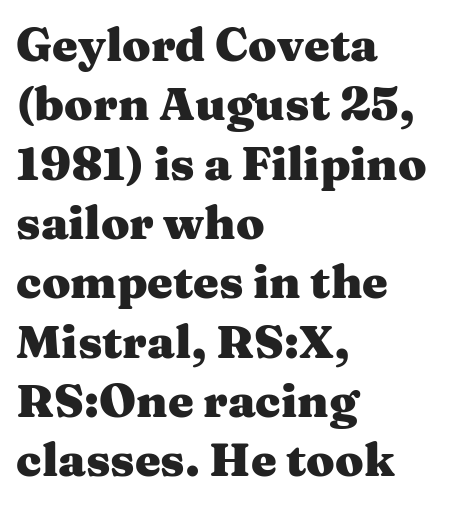
The image shows 46 px heavy, wide serif type, upright; set left-aligned, normal line spacing (1.29x), normal letter spacing, not underlined; medium stroke contrast and a medium x-height.
